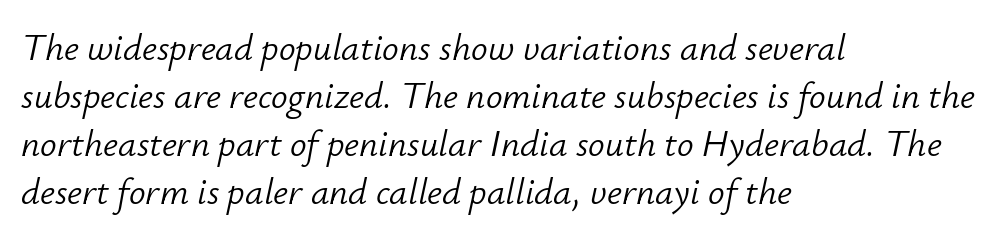
The typography opts for an oblique posture over an upright one. The foot of each line stays bare and open. Whoever set this chose a conventional vertical rhythm. The letters advance in unequal steps, a hallmark of proportional type.
